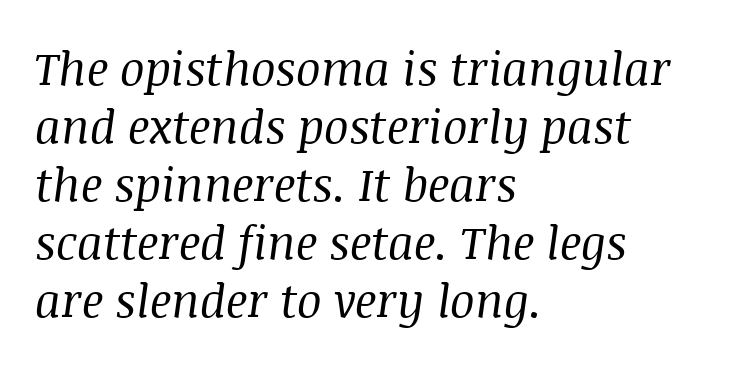
The image shows 46 px regular-weight serif type, italic (leaning right); set left-aligned, normal line spacing (1.26x), normal letter spacing, not underlined; medium stroke contrast and a large x-height.
